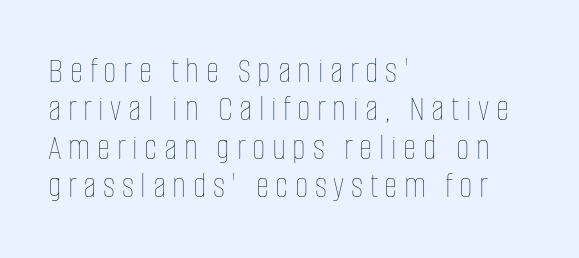
The image shows 37 px thin, condensed type, upright; set left-aligned, tight line spacing (1.04x), not underlined; low stroke contrast and a large x-height.
